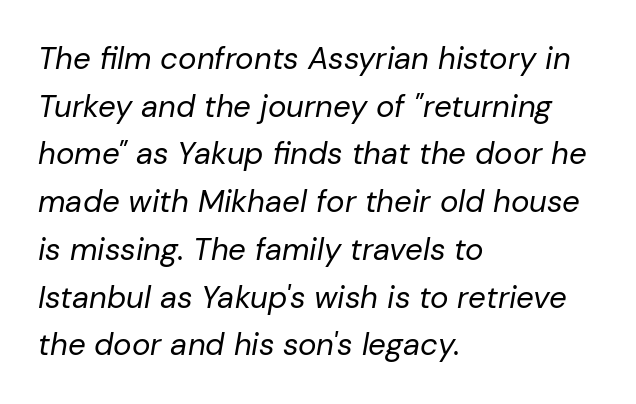
The image shows 31 px regular-weight type, italic (leaning right); set left-aligned, normal line spacing (1.54x), normal letter spacing, not underlined; low stroke contrast and a medium x-height.
